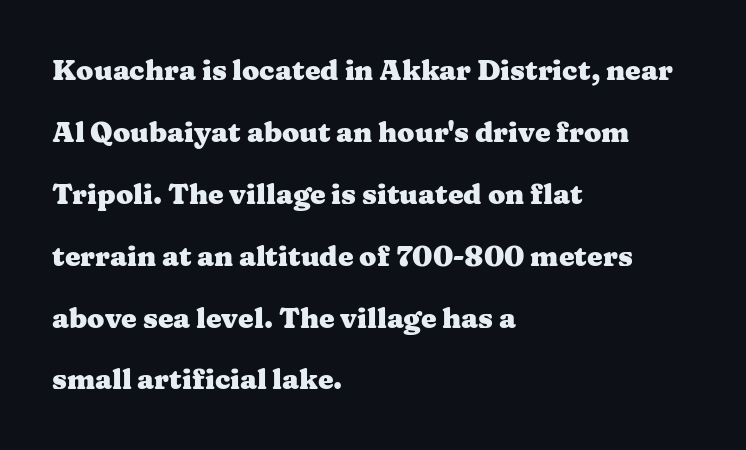
{"serif": "yes", "italic": "no", "bold": "yes", "weight": "heavy", "width": "wide", "stroke_contrast": "medium", "x_height": "medium", "monospaced": "no", "underline": "no", "align": "left", "line_spacing": "loose", "line_spacing_ratio": 2.21, "letter_spacing": "normal", "letter_spacing_em": 0.0, "glyph_px": 28}
